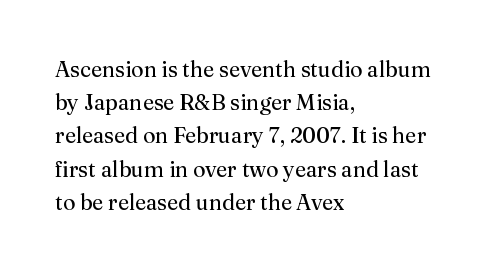
The image shows 22 px text type, upright; set left-aligned, normal line spacing (1.51x), normal letter spacing, not underlined.
